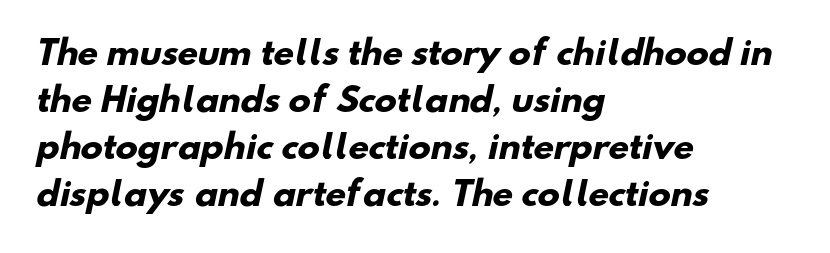
Notice how thick the strokes are: this is what a full bold looks like. All the whitespace from short lines collects on the right. The rendering uses a moderate line-height, typical for paragraphs. A typesetter would label this face a sans.
